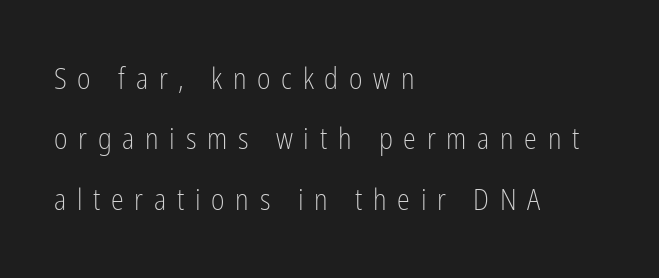
{"serif": "no", "italic": "no", "bold": "no", "weight": "light", "width": "condensed", "stroke_contrast": "low", "x_height": "medium", "monospaced": "no", "underline": "no", "align": "left", "line_spacing": "loose", "line_spacing_ratio": 2.08, "letter_spacing": "wide", "letter_spacing_em": 0.37, "glyph_px": 29}
